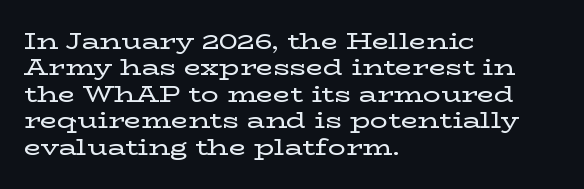
The image shows 22 px text type, upright; set left-aligned, line spacing 1.2x, normal letter spacing, not underlined.
